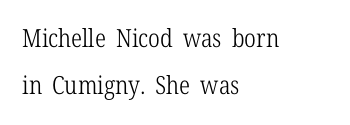
The image shows 25 px text type, upright; set left-aligned, line spacing 1.89x, normal letter spacing, not underlined.
